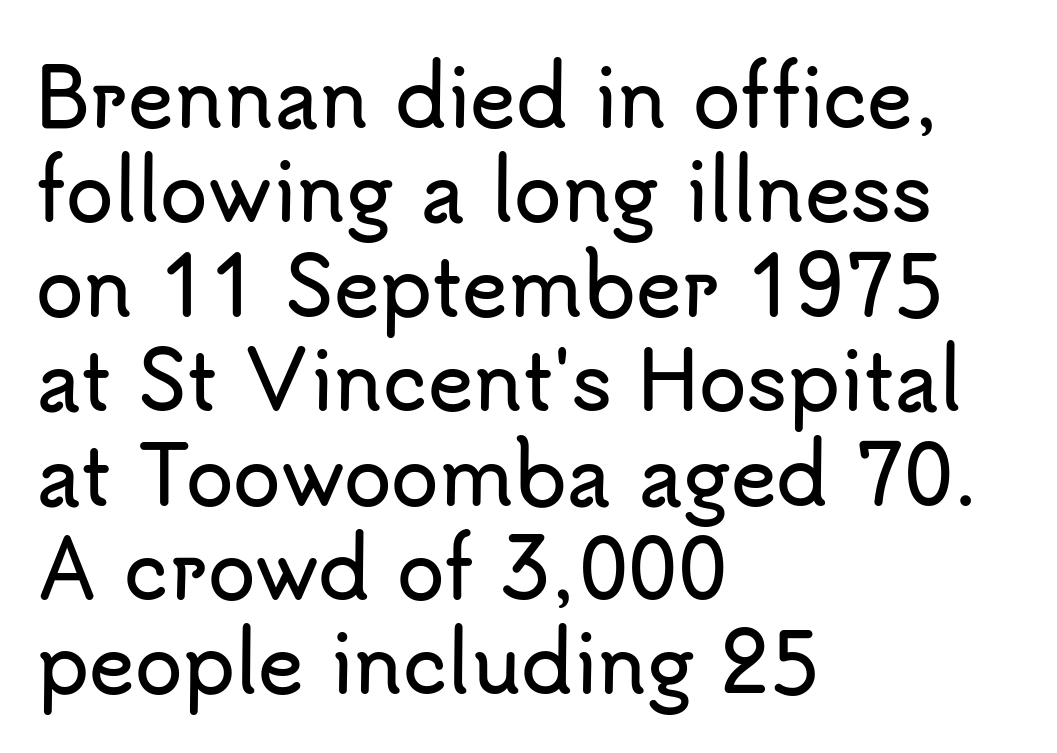
The image shows 78 px sans-serif type, upright; set left-aligned, line spacing 1.21x, normal letter spacing, not underlined; low stroke contrast and a small x-height.
